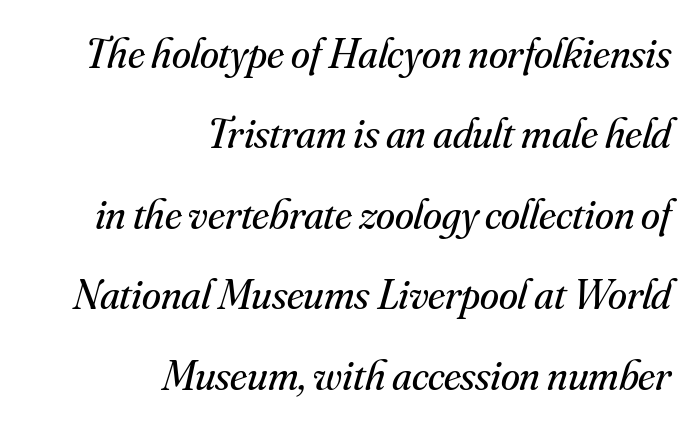
{"serif": "yes", "italic": "yes", "lean": "right", "slant_degrees": 16, "bold": "no", "weight": "regular", "width": "normal", "stroke_contrast": "medium", "x_height": "small", "monospaced": "no", "underline": "no", "align": "right", "line_spacing_ratio": 1.87, "letter_spacing": "normal", "letter_spacing_em": 0.0, "glyph_px": 43}
